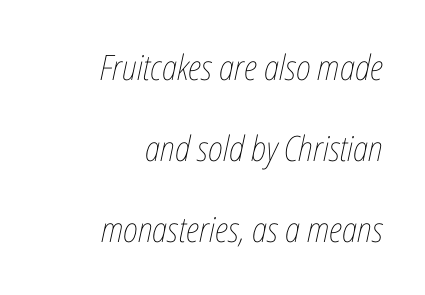
{"italic": "yes", "lean": "right", "slant_degrees": 12, "bold": "no", "weight": "thin", "width": "condensed", "stroke_contrast": "low", "x_height": "medium", "monospaced": "no", "underline": "no", "align": "right", "line_spacing": "loose", "line_spacing_ratio": 2.31, "letter_spacing": "normal", "letter_spacing_em": 0.0, "glyph_px": 35}
